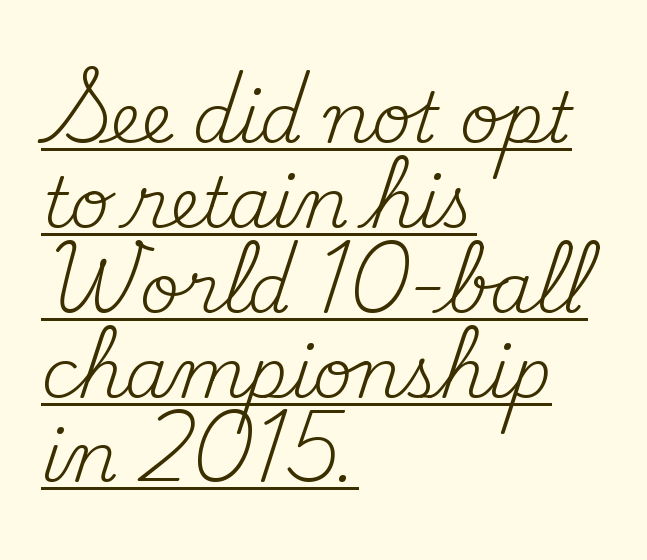
The image shows 69 px regular-weight serif type; set left-aligned, line spacing 1.23x, normal letter spacing, underlined; medium stroke contrast and a small x-height.
